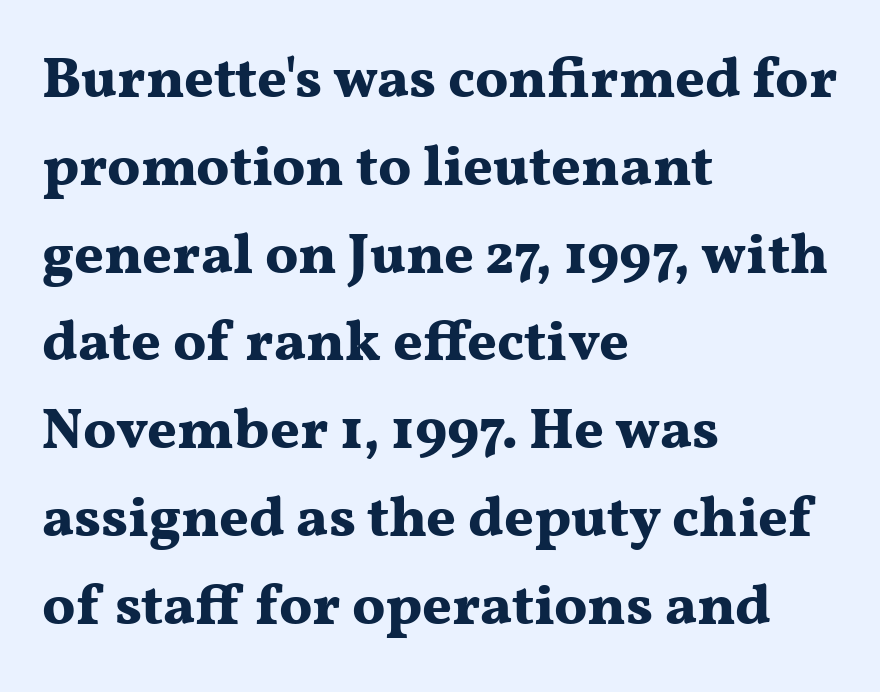
The image shows 57 px bold, wide serif type, upright; set left-aligned, normal line spacing (1.54x), normal letter spacing, not underlined; medium stroke contrast and a medium x-height.
